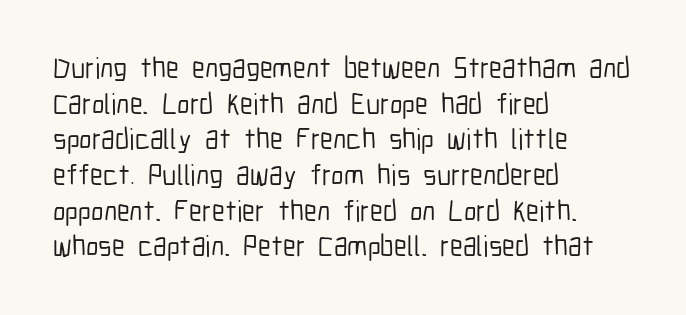
{"serif": "no", "italic": "no", "width": "condensed", "stroke_contrast": "low", "x_height": "medium", "monospaced": "no", "underline": "no", "align": "left", "line_spacing_ratio": 1.23, "letter_spacing": "normal", "letter_spacing_em": 0.0, "glyph_px": 29}
